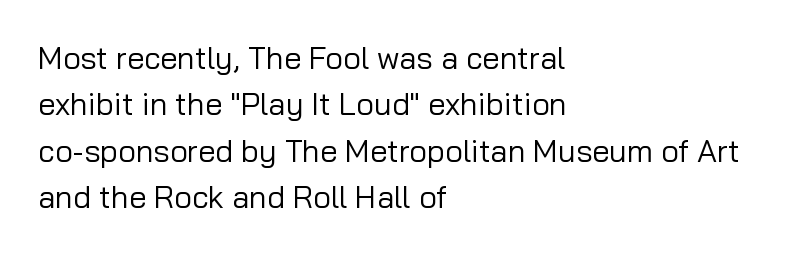
{"serif": "no", "italic": "no", "bold": "no", "weight": "regular", "width": "normal", "stroke_contrast": "low", "x_height": "medium", "monospaced": "no", "underline": "no", "align": "left", "line_spacing": "normal", "line_spacing_ratio": 1.5, "letter_spacing": "normal", "letter_spacing_em": 0.0, "glyph_px": 31}
